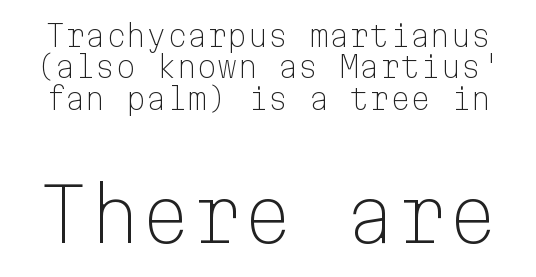
A typesetter would call this zero additional tracking. A typesetter would call this leading minimal, almost set solid. Look at the glyph heights: the lower group is clearly the bigger setting. This is the regular roman posture of the typeface. Fixed-width glyphs throughout — classic coding-font behaviour. Type without underlining.
